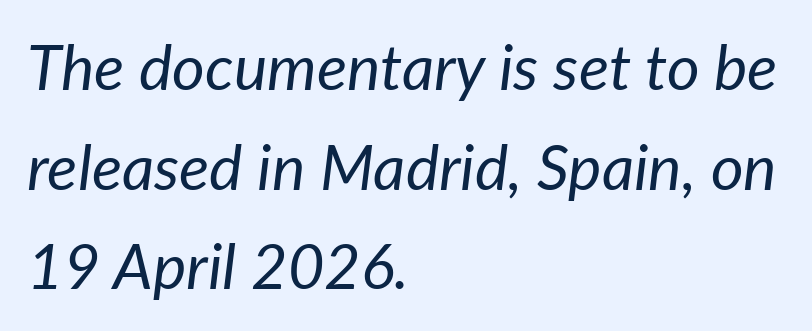
{"italic": "yes", "lean": "right", "slant_degrees": 7, "bold": "no", "weight": "regular", "width": "normal", "stroke_contrast": "low", "x_height": "medium", "monospaced": "no", "underline": "no", "align": "left", "line_spacing": "normal", "line_spacing_ratio": 1.58, "letter_spacing": "normal", "letter_spacing_em": 0.0, "glyph_px": 63}
